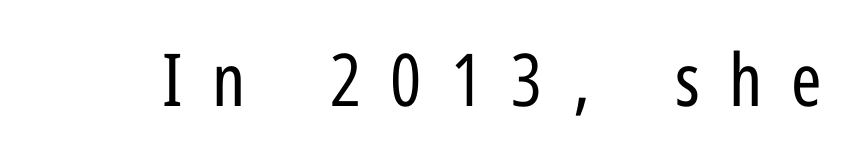
{"serif": "no", "italic": "no", "bold": "no", "weight": "regular", "width": "condensed", "stroke_contrast": "low", "x_height": "medium", "monospaced": "no", "underline": "no", "letter_spacing": "wide", "letter_spacing_em": 0.4, "glyph_px": 73}
